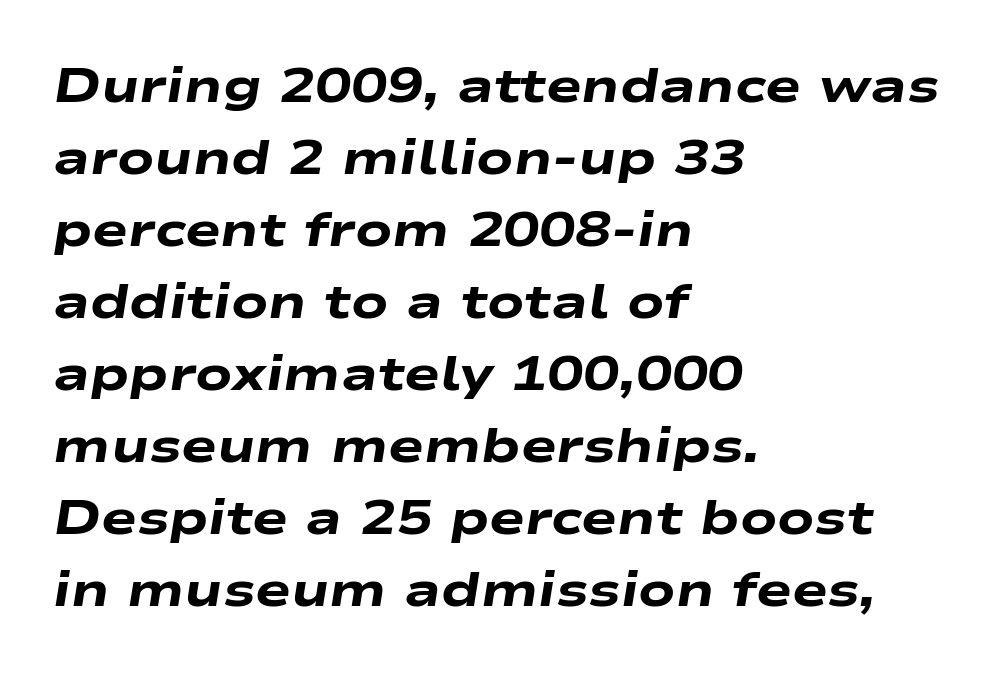
Successive baselines arrive at the customary interval. Strokes here are thick enough to call this a true bold. These lines were composed using italics. You could not count columns in this text — the font is proportionally spaced. The zone under the glyphs is completely vacant. Nothing unusual about the tracking: characters are spaced as the font intends.
